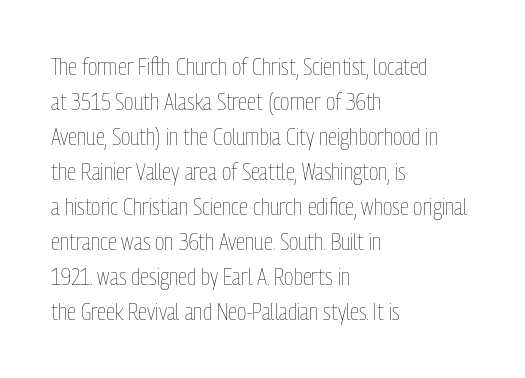
Q: Is the text bold? A: No.
Q: Is the text italic (slanted)? A: No, it is upright.
Q: Is the text underlined? A: No.
Q: How is the paragraph aligned? A: Left-aligned.
Q: Is the spacing between letters normal or unusually wide? A: Normal.
Q: Is the spacing between lines tight, normal or loose? A: Normal.
